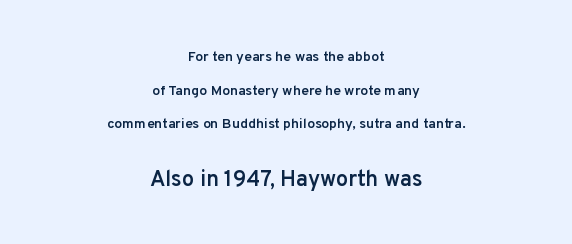
The image shows 22 px text type, upright; set centered, loose line spacing (2.4x), normal letter spacing, not underlined; the second (bottom) block is 1.57x larger.
